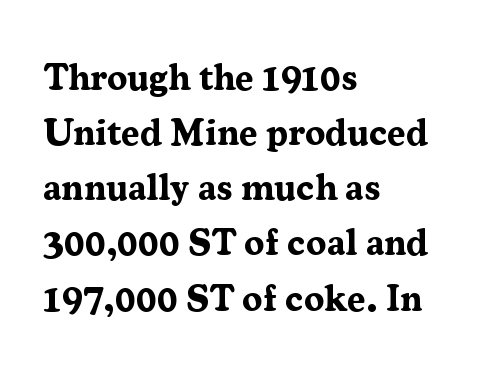
The image shows 37 px bold serif type, upright; set left-aligned, normal line spacing (1.49x), normal letter spacing, not underlined; medium stroke contrast and a medium x-height.
